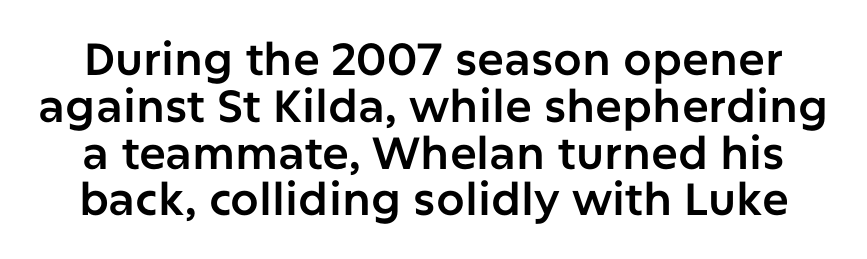
Q: Is the text italic (slanted)? A: No, it is upright.
Q: Is the typeface a serif or a sans-serif typeface? A: Sans-serif.
Q: Is the text underlined? A: No.
Q: Is the spacing between letters normal or unusually wide? A: Normal.
Q: Is the spacing between lines tight, normal or loose? A: Tight.
Q: Width (condensed, normal, or wide)? A: Normal.
Q: Stroke contrast? A: Low.
Q: x-height? A: Medium.
Q: Monospaced? A: No.
